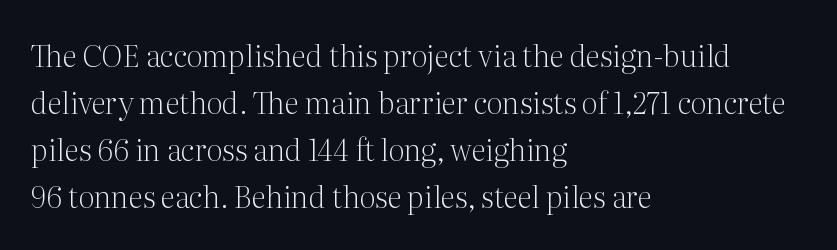
A serif font was chosen for this passage. Nobody drew a line under any word here. Each word holds together tightly as a unit, with standard inter-letter gaps. Each stroke keeps to a modest, everyday thickness or less. Do the characters align in a grid? No, the font is proportional. How would I describe the line gaps? Plain and ordinary.
